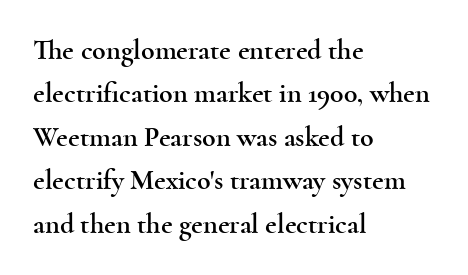
Q: Is the text italic (slanted)? A: No, it is upright.
Q: Is the typeface a serif or a sans-serif typeface? A: Serif.
Q: Is the text underlined? A: No.
Q: How is the paragraph aligned? A: Left-aligned.
Q: Is the spacing between letters normal or unusually wide? A: Normal.
Q: Is the spacing between lines tight, normal or loose? A: Normal.
Q: Width (condensed, normal, or wide)? A: Wide.
Q: x-height? A: Small.
Q: Monospaced? A: No.
